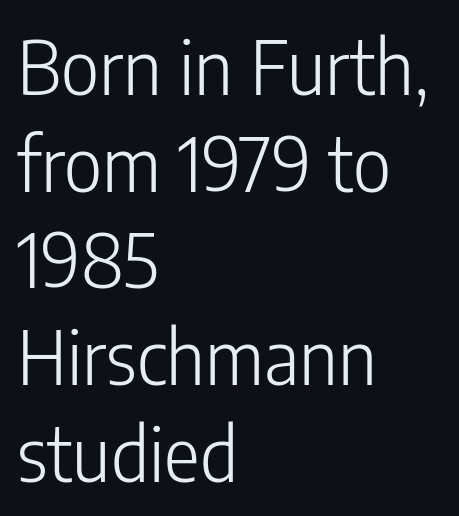
Q: Is the text bold? A: No.
Q: Is the text italic (slanted)? A: No, it is upright.
Q: Is the typeface a serif or a sans-serif typeface? A: Sans-serif.
Q: Is the text underlined? A: No.
Q: How is the paragraph aligned? A: Left-aligned.
Q: Is the spacing between letters normal or unusually wide? A: Normal.
Q: Is the spacing between lines tight, normal or loose? A: Normal.
Q: Width (condensed, normal, or wide)? A: Condensed.
Q: Stroke contrast? A: Low.
Q: x-height? A: Medium.
Q: Monospaced? A: No.
